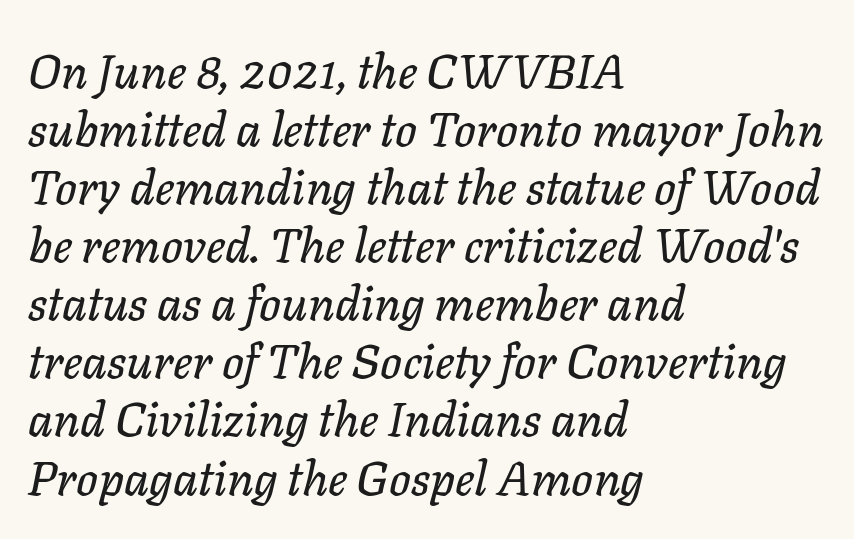
{"italic": "yes", "lean": "right", "slant_degrees": 11, "width": "normal", "stroke_contrast": "low", "x_height": "medium", "monospaced": "no", "underline": "no", "align": "left", "line_spacing_ratio": 1.21, "letter_spacing": "normal", "letter_spacing_em": 0.0, "glyph_px": 48}
